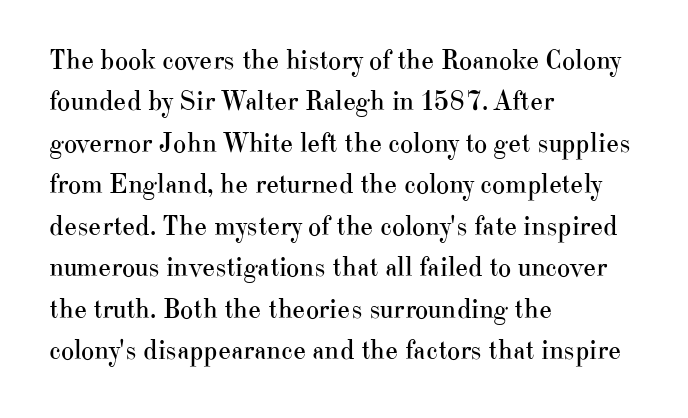
A light-to-regular cut is what we see here. Tracking here is standard; glyphs follow each other at the usual distance. The passage shown is typed in a proportional face where columns would drift. These lines are composed in type with serifs. Only glyphs here, with clear space below each row.
